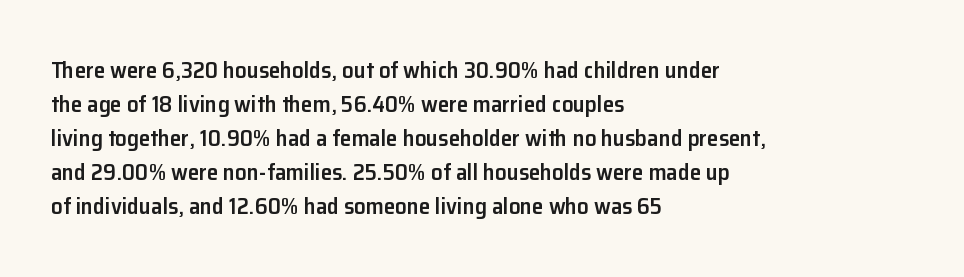
The image shows 23 px text type, upright; set left-aligned, normal line spacing (1.48x), normal letter spacing, not underlined.
